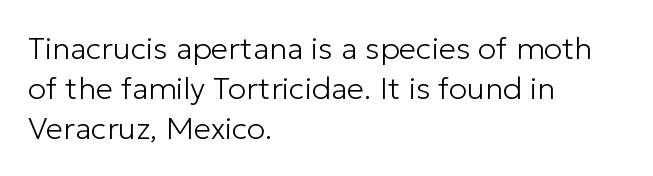
Q: Is the text bold? A: No.
Q: Is the text italic (slanted)? A: No, it is upright.
Q: Is the typeface a serif or a sans-serif typeface? A: Sans-serif.
Q: Is the text underlined? A: No.
Q: How is the paragraph aligned? A: Left-aligned.
Q: Is the spacing between letters normal or unusually wide? A: Normal.
Q: Is the spacing between lines tight, normal or loose? A: Normal.
Q: Width (condensed, normal, or wide)? A: Normal.
Q: Stroke contrast? A: Low.
Q: x-height? A: Medium.
Q: Monospaced? A: No.
